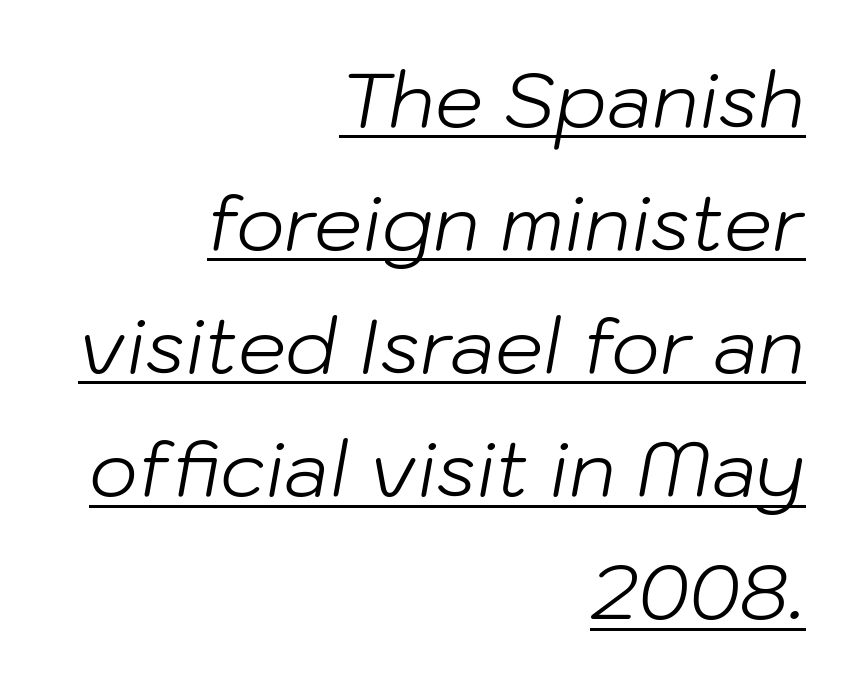
The image shows 76 px light type, italic (leaning right); set right-aligned, normal line spacing (1.62x), normal letter spacing, underlined; low stroke contrast and a medium x-height.
